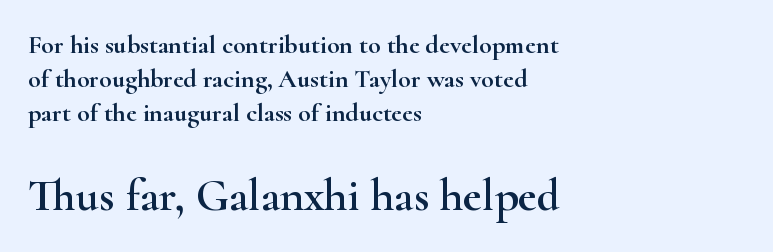
The image shows 46 px wide serif type, upright; set left-aligned, normal line spacing (1.31x), normal letter spacing, not underlined; the second (bottom) block is 1.77x larger; high stroke contrast and a small x-height.
